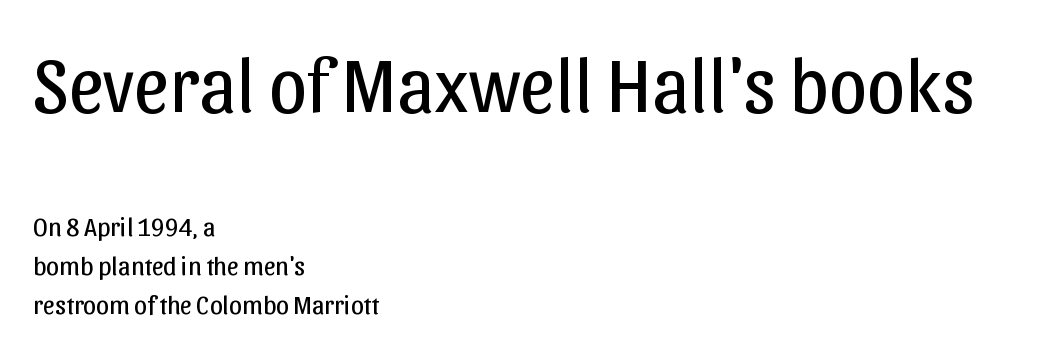
{"serif": "no", "italic": "no", "bold": "no", "weight": "regular", "width": "normal", "stroke_contrast": "low", "x_height": "medium", "monospaced": "no", "underline": "no", "align": "left", "line_spacing": "normal", "line_spacing_ratio": 1.49, "letter_spacing": "normal", "letter_spacing_em": 0.0, "larger_block": "first", "size_ratio": 2.96, "glyph_px": 77}
